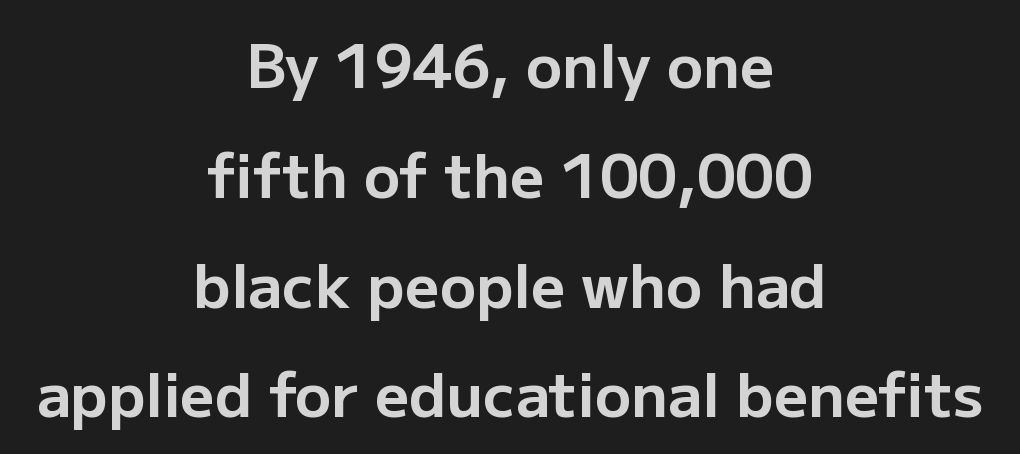
Q: Is the text bold? A: Yes.
Q: Is the text italic (slanted)? A: No, it is upright.
Q: Is the typeface a serif or a sans-serif typeface? A: Sans-serif.
Q: Is the text underlined? A: No.
Q: How is the paragraph aligned? A: Centered.
Q: Is the spacing between letters normal or unusually wide? A: Normal.
Q: Width (condensed, normal, or wide)? A: Normal.
Q: Stroke contrast? A: Low.
Q: x-height? A: Medium.
Q: Monospaced? A: No.
